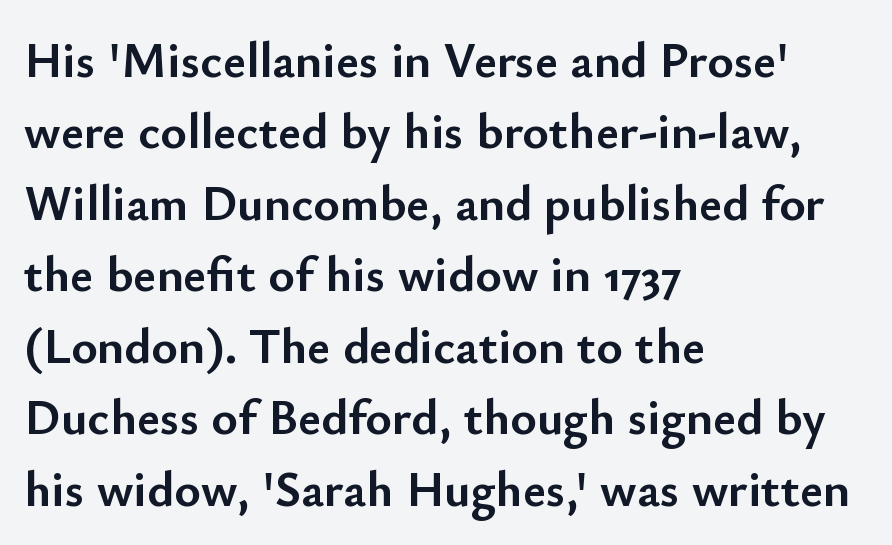
Heavy-handed strokes throughout: this text is bold. Quick note: underline off. Horizontal alignment here is leftward, the default for most running prose. Between one letter and the next there's only the usual sliver of space. In terms of leading, this rendering sits right in the middle.
